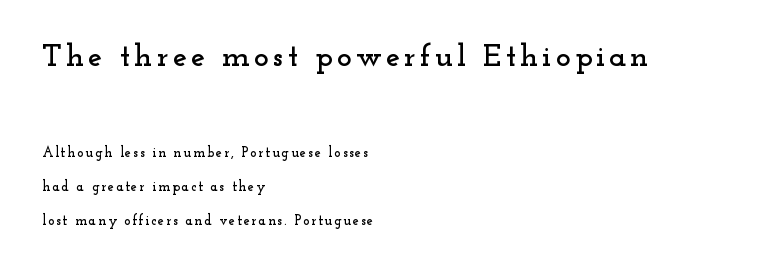
The letters in the upper block stand taller than those in the block below. The line-height multiplier appears high, well above default. Caption: multi-line text, flush left, ragged right. This rendering features lettering with no underline.
